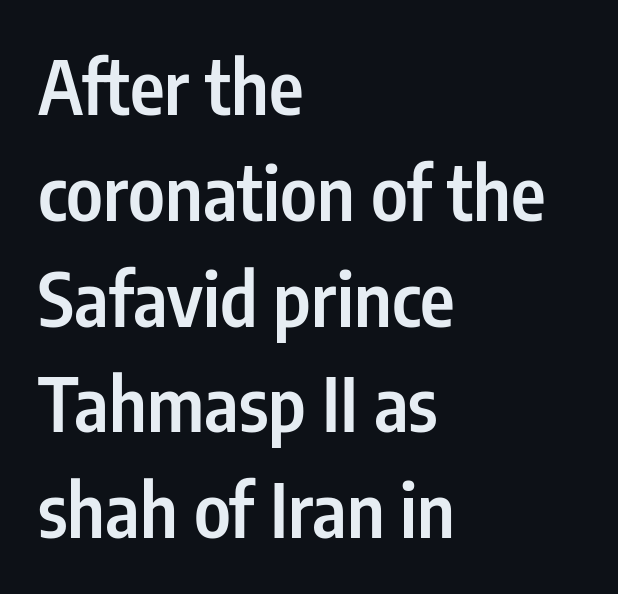
{"serif": "no", "italic": "no", "bold": "semi", "weight": "semibold", "width": "condensed", "stroke_contrast": "low", "x_height": "medium", "monospaced": "no", "underline": "no", "align": "left", "line_spacing": "normal", "line_spacing_ratio": 1.43, "letter_spacing": "normal", "letter_spacing_em": 0.0, "glyph_px": 74}
